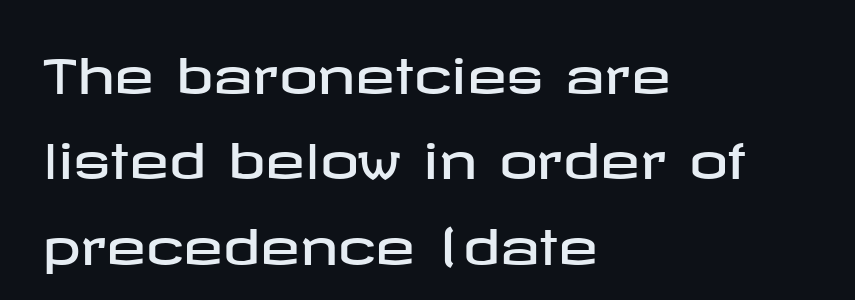
The image shows 48 px wide sans-serif type, upright; set left-aligned, line spacing 1.78x, normal letter spacing, not underlined; low stroke contrast and a medium x-height.
